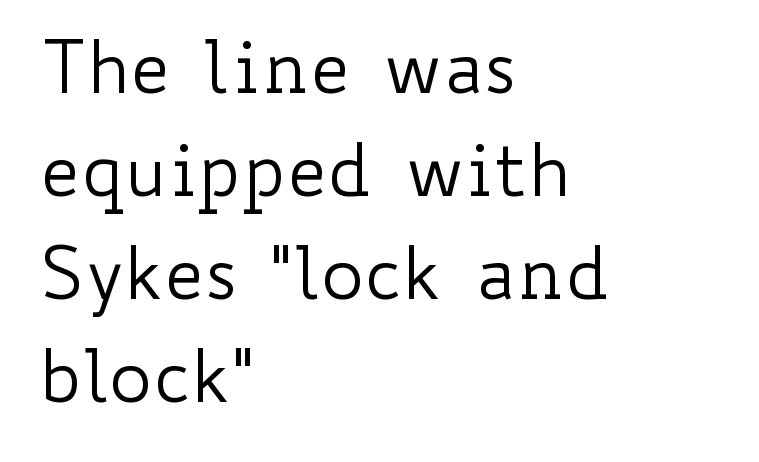
The image shows 72 px regular-weight, wide type, upright; set left-aligned, normal line spacing (1.43x), normal letter spacing, not underlined; low stroke contrast and a small x-height.
